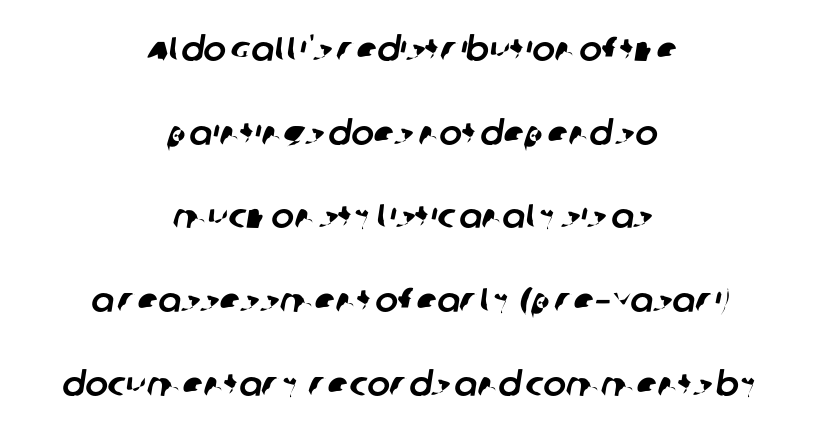
Note the varied advance widths — an 'i' is clearly narrower than an 'm'. The type family on display is of the sans-serif kind. Unmarked baselines from the first word to the last. Short note: letters normally spaced. Every row of glyphs is offset so its center matches the block's center. The passage shown stacks its lines with a broad gap.
